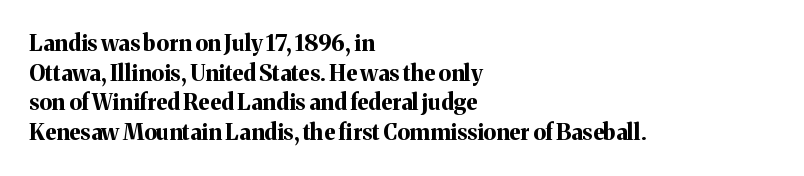
{"italic": "no", "bold": "yes", "underline": "no", "align": "left", "line_spacing": "normal", "line_spacing_ratio": 1.35, "letter_spacing": "normal", "letter_spacing_em": 0.0, "glyph_px": 22}
